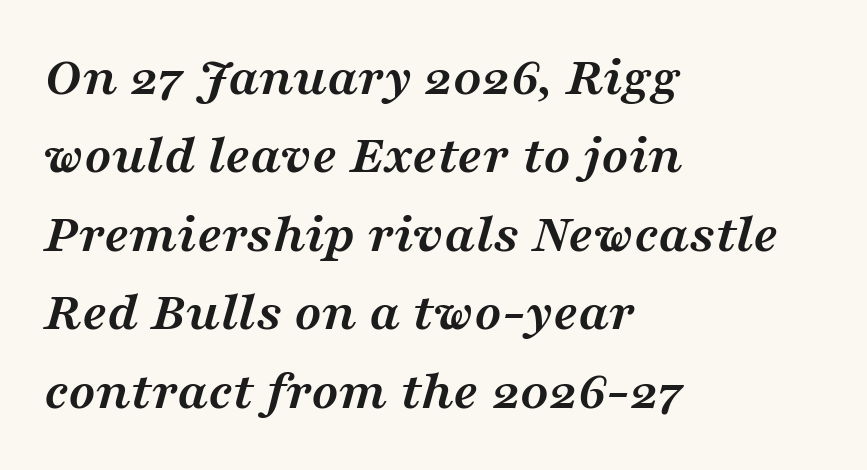
Q: Is the text bold? A: Yes.
Q: Is the text italic (slanted)? A: Yes, it leans right by about 16 degrees.
Q: Is the typeface a serif or a sans-serif typeface? A: Serif.
Q: Is the text underlined? A: No.
Q: How is the paragraph aligned? A: Left-aligned.
Q: Is the spacing between letters normal or unusually wide? A: Normal.
Q: Is the spacing between lines tight, normal or loose? A: Normal.
Q: Width (condensed, normal, or wide)? A: Wide.
Q: Stroke contrast? A: Medium.
Q: x-height? A: Medium.
Q: Monospaced? A: No.
